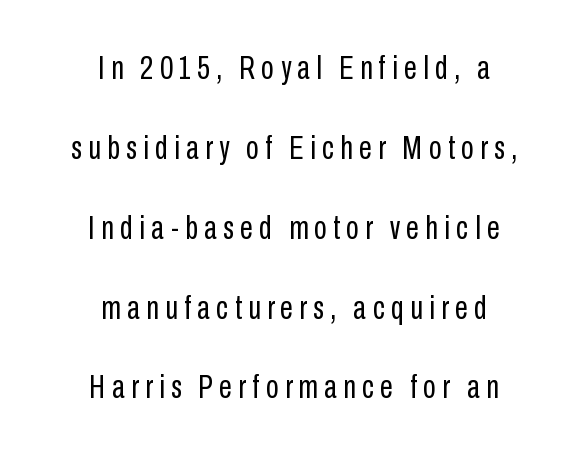
No letter is thick-stroked: the sample isn't bold. Proportional: the letters do not fall into vertical columns. Glance below the letters and you will spot only blank space. Ascenders rise straight up at ninety degrees. Classification — sans serif. This rendering uses center alignment, leaving both contours irregular but symmetric.
